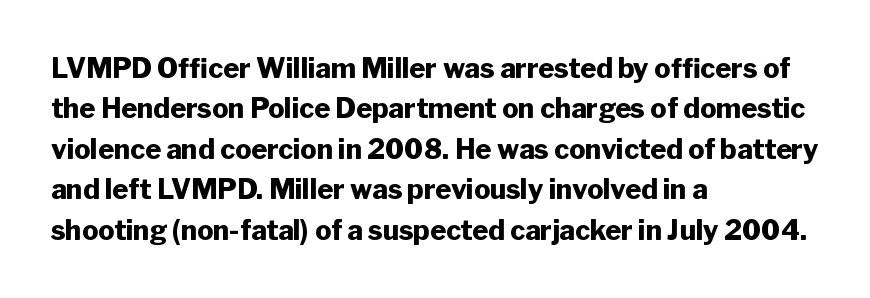
The image shows 27 px bold type, upright; set left-aligned, normal line spacing (1.5x), normal letter spacing, not underlined.
